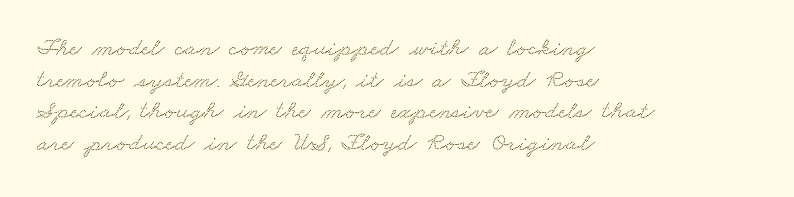
{"underline": "no", "align": "left", "line_spacing_ratio": 1.22, "letter_spacing": "normal", "letter_spacing_em": 0.0, "glyph_px": 26}
